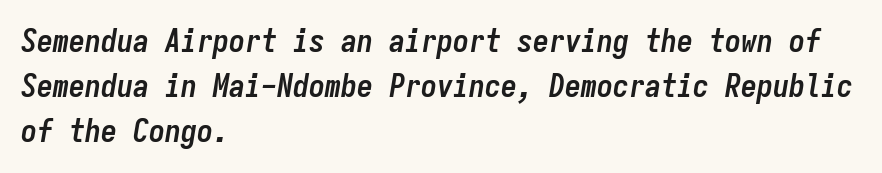
{"italic": "yes", "lean": "right", "slant_degrees": 9, "bold": "yes", "weight": "semibold", "width": "condensed", "stroke_contrast": "low", "x_height": "medium", "monospaced": "yes", "underline": "no", "align": "left", "line_spacing": "normal", "line_spacing_ratio": 1.4, "letter_spacing": "normal", "letter_spacing_em": 0.0, "glyph_px": 32}
